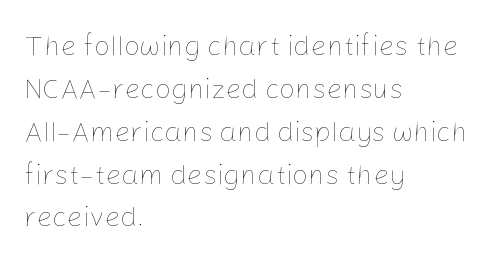
The image shows 28 px thin type, upright; set left-aligned, normal line spacing (1.53x), normal letter spacing, not underlined; low stroke contrast and a medium x-height.
